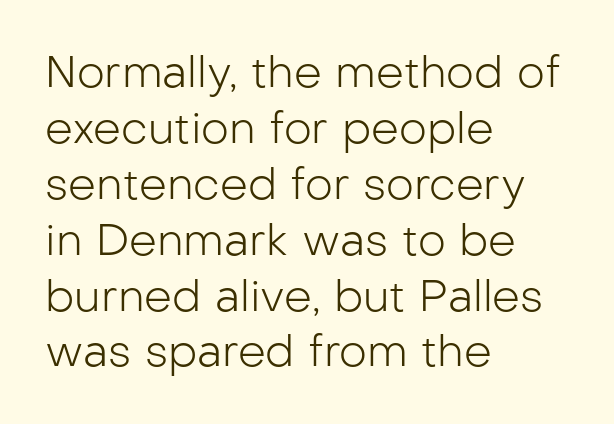
No italicization has been applied; the sample stays upright. Nobody drew a line under any word here. Check where the strokes stop: nothing finishes them off — pure sans. Weight: in the light-to-regular range. Vertical spacing — default.
